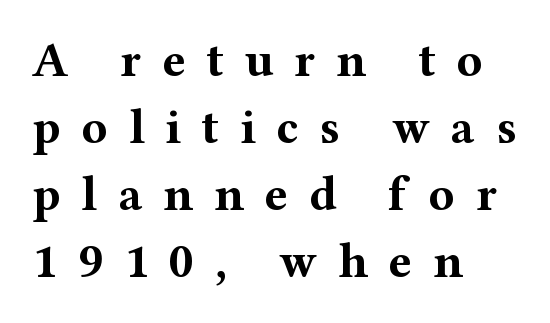
{"serif": "yes", "italic": "no", "bold": "yes", "weight": "bold", "width": "wide", "stroke_contrast": "medium", "x_height": "medium", "monospaced": "no", "underline": "no", "align": "left", "line_spacing": "normal", "line_spacing_ratio": 1.37, "letter_spacing": "wide", "letter_spacing_em": 0.42, "glyph_px": 49}
